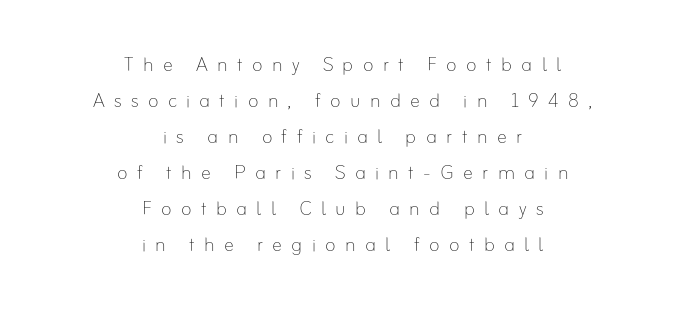
Baseline-to-baseline distance is the conventional proportion of letter height. Stroke mass is kept to a normal reading level or below. Is the letter spacing exaggerated? Yes — the characters are pushed far apart. In terms of posture, this sample is upright. The text block is weighted toward neither margin, spreading evenly from the middle.
